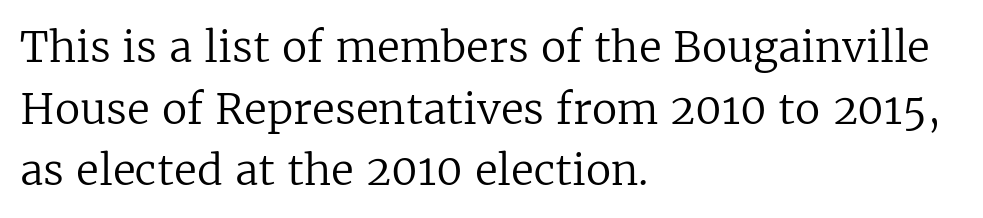
Tall strokes in this sample are plumb rather than angled. The typeface chosen for these lines features serifs. The letters look calm and open, with moderate or lighter stems. These lines are set flush left with a ragged right edge. Vertical spacing — default.
